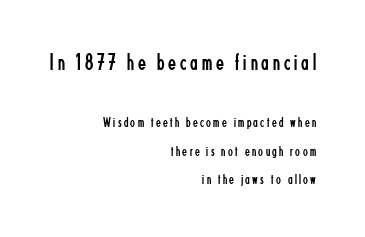
Q: Is the text bold? A: No.
Q: Is the text italic (slanted)? A: No, it is upright.
Q: Is the text underlined? A: No.
Q: How is the paragraph aligned? A: Right-aligned.
Q: Is the spacing between lines tight, normal or loose? A: Loose.
Q: Which block of text is set in a larger size, the first (top) or the second (bottom)? A: The first (top) one.
